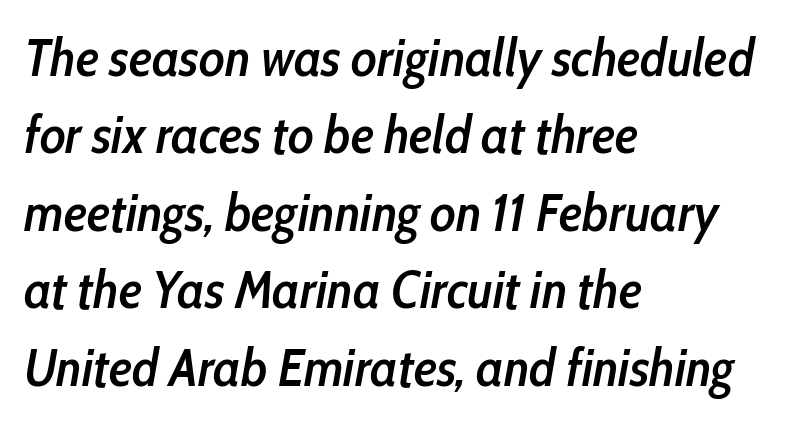
The image shows 53 px semibold, condensed type, italic (leaning right); set left-aligned, normal line spacing (1.46x), normal letter spacing, not underlined; low stroke contrast and a medium x-height.
